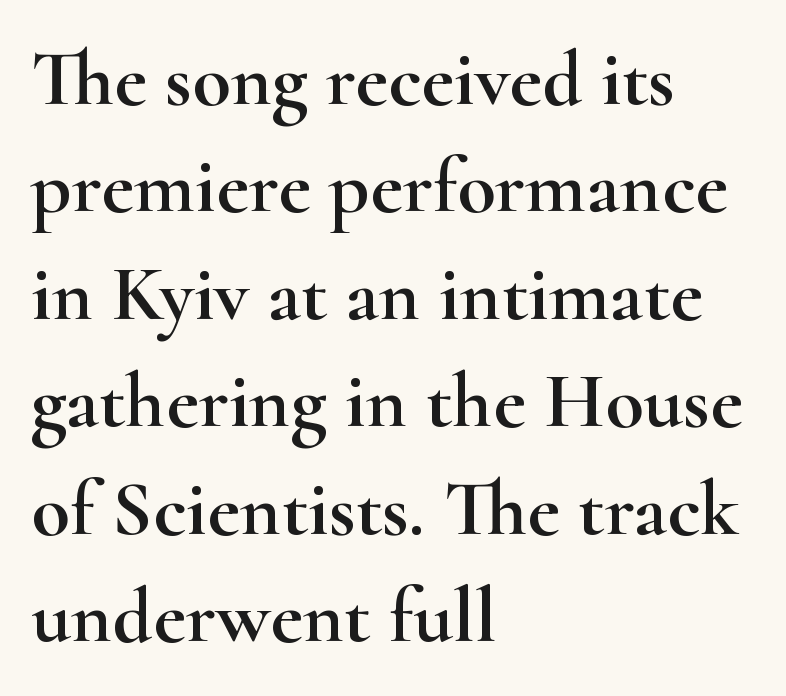
The image shows 79 px wide serif type, upright; set left-aligned, normal line spacing (1.36x), normal letter spacing, not underlined; high stroke contrast and a small x-height.
